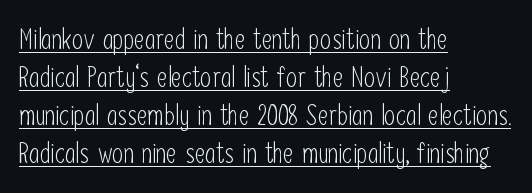
Heft: none added — not bold. The horizontal fit of the characters is conventional and even. The words here are underlined. Line spacing here is normal.
